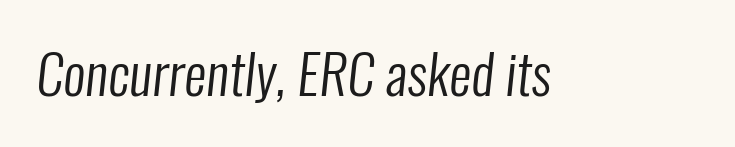
The image shows 55 px regular-weight, condensed sans-serif type; set normal letter spacing, not underlined; low stroke contrast and a medium x-height.
